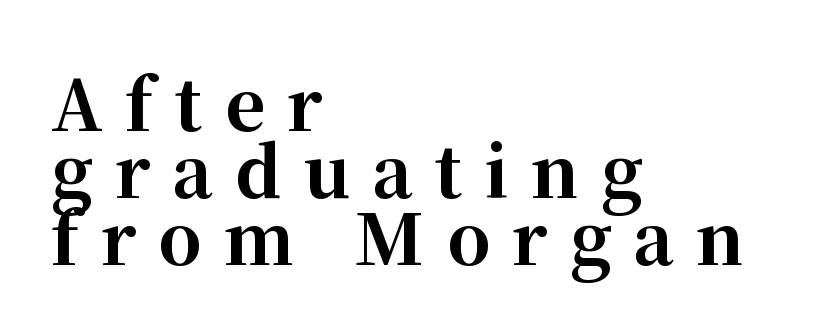
Q: Is the text bold? A: Yes.
Q: Is the text italic (slanted)? A: No, it is upright.
Q: Is the typeface a serif or a sans-serif typeface? A: Serif.
Q: Is the text underlined? A: No.
Q: How is the paragraph aligned? A: Left-aligned.
Q: Is the spacing between letters normal or unusually wide? A: Unusually wide.
Q: Is the spacing between lines tight, normal or loose? A: Tight.
Q: Width (condensed, normal, or wide)? A: Normal.
Q: Stroke contrast? A: High.
Q: x-height? A: Medium.
Q: Monospaced? A: No.
